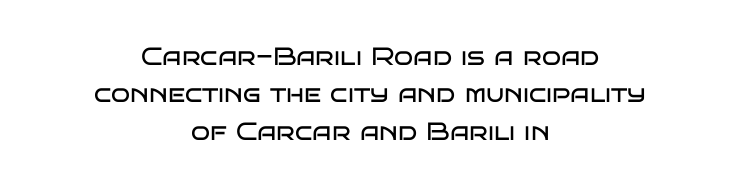
Is this a heavy cut? Hardly; it is regular or lighter. This sample uses an upright cut, with every glyph sitting square on the baseline. The passage shown has conventional tracking throughout. Where is the straight margin? There isn't one; the lines are centered. A typesetter would call this leading conventional body-copy spacing.
